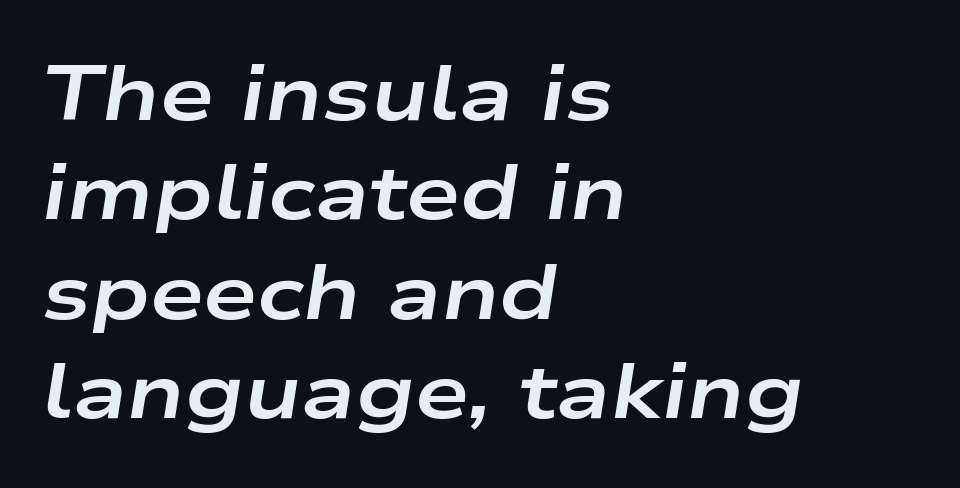
Q: Is the text bold? A: Yes.
Q: Is the text italic (slanted)? A: Yes, it leans right by about 9 degrees.
Q: Is the text underlined? A: No.
Q: How is the paragraph aligned? A: Left-aligned.
Q: Is the spacing between letters normal or unusually wide? A: Normal.
Q: Is the spacing between lines tight, normal or loose? A: Normal.
Q: Width (condensed, normal, or wide)? A: Wide.
Q: Stroke contrast? A: Low.
Q: x-height? A: Medium.
Q: Monospaced? A: No.
